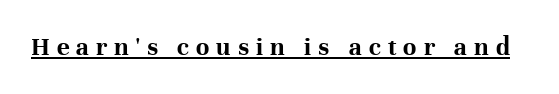
Substantial extra tracking has been applied to these lines. Descenders here cross a horizontal rule under the line. Stroke thickness is high; the sample reads as a true bold. Posture: vertical.
